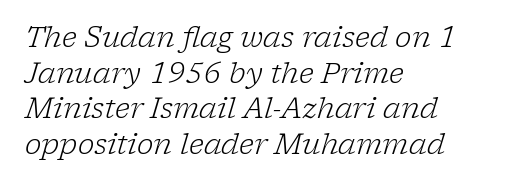
Q: Is the text bold? A: No.
Q: Is the text italic (slanted)? A: Yes, it leans right by about 17 degrees.
Q: Is the typeface a serif or a sans-serif typeface? A: Serif.
Q: Is the text underlined? A: No.
Q: How is the paragraph aligned? A: Left-aligned.
Q: Is the spacing between letters normal or unusually wide? A: Normal.
Q: Is the spacing between lines tight, normal or loose? A: Normal.
Q: Width (condensed, normal, or wide)? A: Normal.
Q: Stroke contrast? A: Low.
Q: x-height? A: Medium.
Q: Monospaced? A: No.
